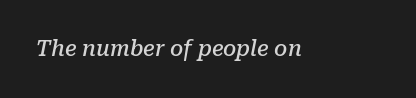
The image shows 21 px text type, italic (leaning right); set normal letter spacing, not underlined.
